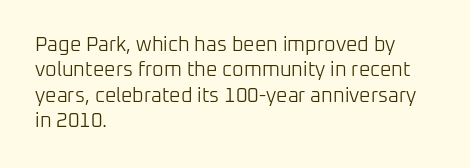
The image shows 20 px text type, upright; set left-aligned, normal line spacing (1.27x), normal letter spacing, not underlined.
